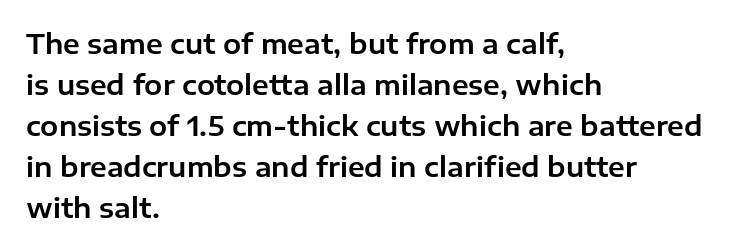
The image shows 27 px text type, upright; set left-aligned, normal line spacing (1.52x), normal letter spacing, not underlined.
